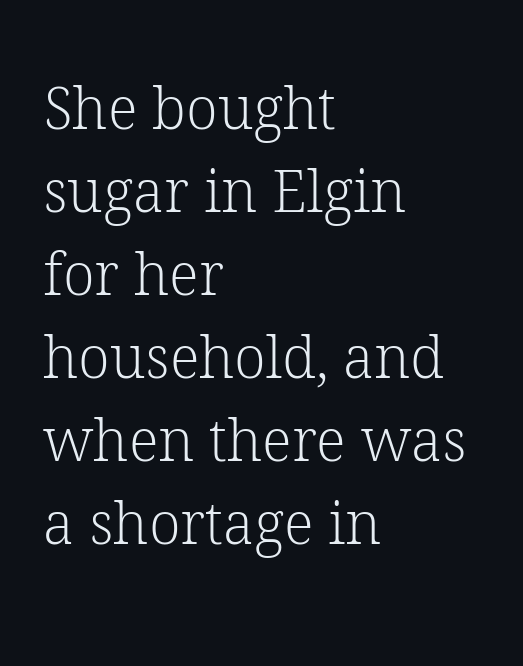
{"serif": "yes", "italic": "no", "bold": "no", "weight": "light", "width": "normal", "stroke_contrast": "low", "x_height": "medium", "monospaced": "no", "underline": "no", "align": "left", "line_spacing": "normal", "line_spacing_ratio": 1.43, "letter_spacing": "normal", "letter_spacing_em": 0.0, "glyph_px": 58}
